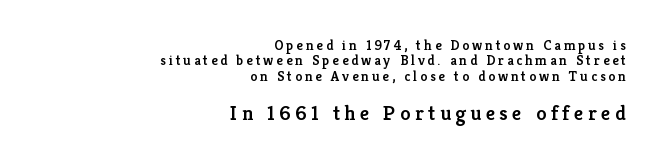
Q: Is the text bold? A: Semi-bold.
Q: Is the text italic (slanted)? A: No, it is upright.
Q: Is the text underlined? A: No.
Q: How is the paragraph aligned? A: Right-aligned.
Q: Is the spacing between letters normal or unusually wide? A: Unusually wide.
Q: Is the spacing between lines tight, normal or loose? A: Tight.
Q: Which block of text is set in a larger size, the first (top) or the second (bottom)? A: The second (bottom) one.
